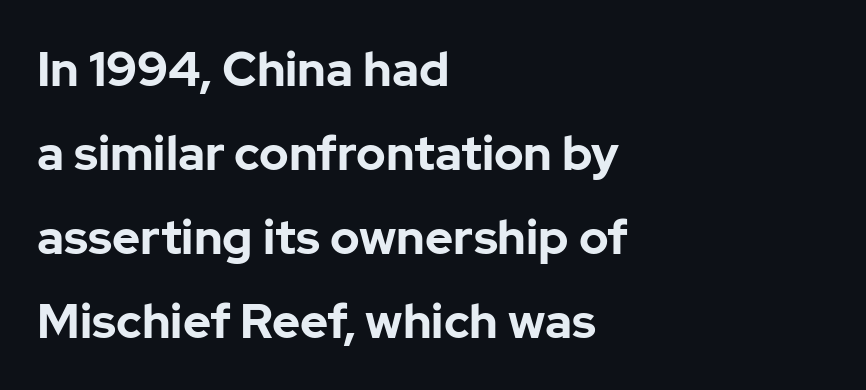
The image shows 48 px bold sans-serif type, upright; set left-aligned, line spacing 1.75x, normal letter spacing, not underlined; low stroke contrast and a medium x-height.
